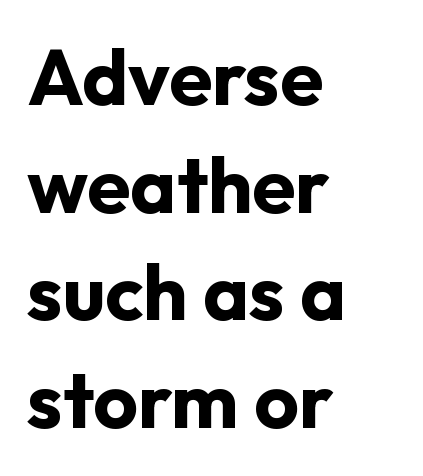
Q: Is the text bold? A: Yes.
Q: Is the text italic (slanted)? A: No, it is upright.
Q: Is the typeface a serif or a sans-serif typeface? A: Sans-serif.
Q: Is the text underlined? A: No.
Q: How is the paragraph aligned? A: Left-aligned.
Q: Is the spacing between letters normal or unusually wide? A: Normal.
Q: Is the spacing between lines tight, normal or loose? A: Normal.
Q: Width (condensed, normal, or wide)? A: Normal.
Q: Stroke contrast? A: Low.
Q: x-height? A: Medium.
Q: Monospaced? A: No.
